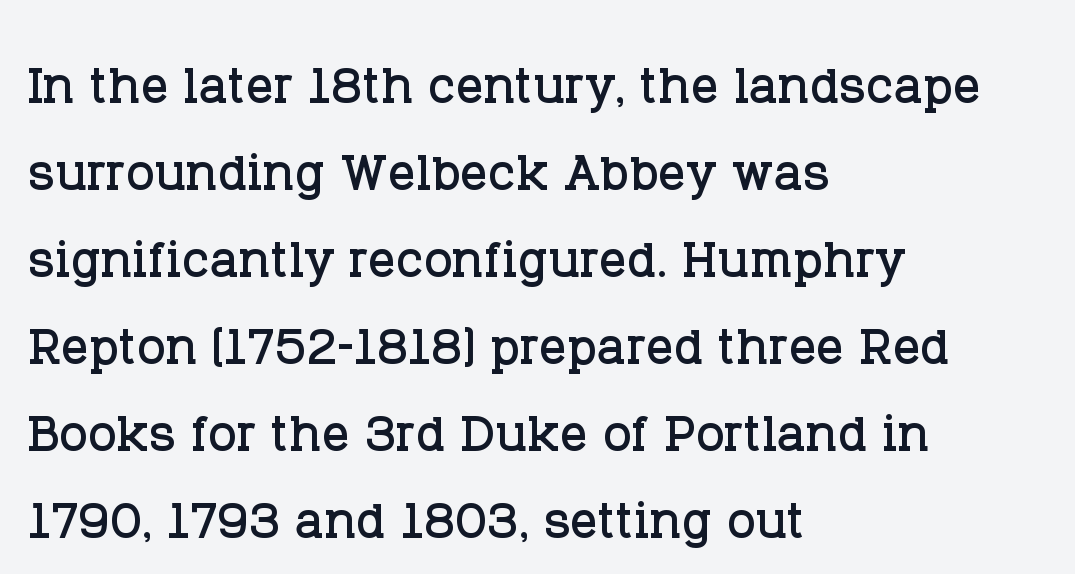
In terms of letterform style, serifs are clearly present. Varying glyph widths throughout — classic text-font behaviour. Normally led — the rows are evenly, conventionally spaced. Leftover space on each line is placed entirely after the last word. Students, note that the glyphs here touch the page at normal intervals. Upright lettering throughout.
